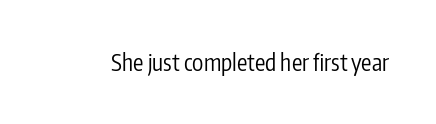
Q: Is the text bold? A: No.
Q: Is the text italic (slanted)? A: No, it is upright.
Q: Is the text underlined? A: No.
Q: Is the spacing between letters normal or unusually wide? A: Normal.
